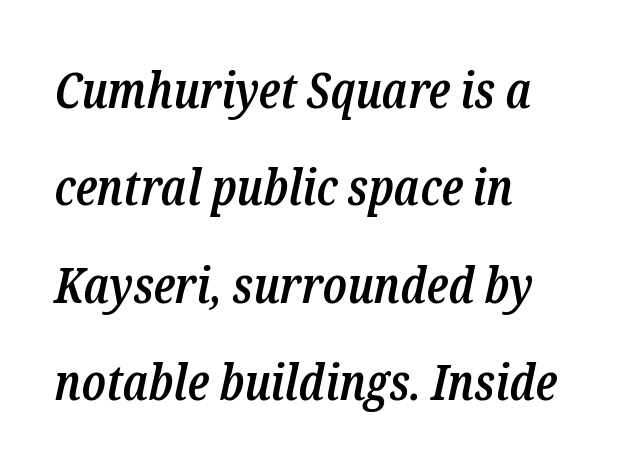
The image shows 50 px semibold, condensed serif type, italic (leaning right); set left-aligned, loose line spacing (1.95x), normal letter spacing, not underlined; low stroke contrast and a medium x-height.
